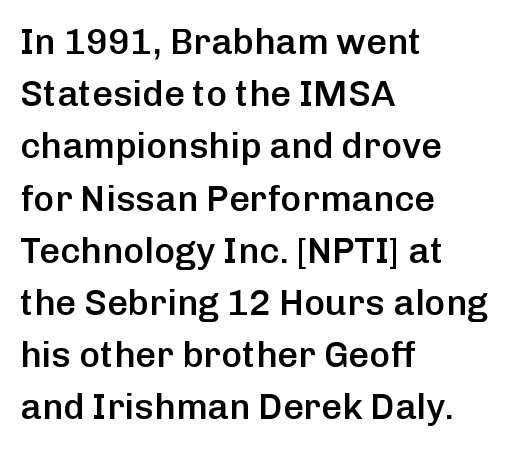
Q: Is the text bold? A: Semi-bold.
Q: Is the text italic (slanted)? A: No, it is upright.
Q: Is the typeface a serif or a sans-serif typeface? A: Sans-serif.
Q: Is the text underlined? A: No.
Q: How is the paragraph aligned? A: Left-aligned.
Q: Is the spacing between letters normal or unusually wide? A: Normal.
Q: Is the spacing between lines tight, normal or loose? A: Normal.
Q: Width (condensed, normal, or wide)? A: Normal.
Q: Stroke contrast? A: Low.
Q: x-height? A: Medium.
Q: Monospaced? A: No.
